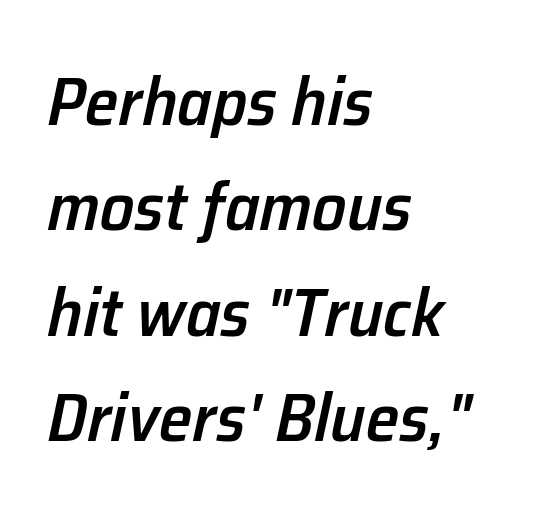
Q: Is the text bold? A: Semi-bold.
Q: Is the text italic (slanted)? A: Yes, it leans right by about 12 degrees.
Q: Is the text underlined? A: No.
Q: How is the paragraph aligned? A: Left-aligned.
Q: Is the spacing between letters normal or unusually wide? A: Normal.
Q: Is the spacing between lines tight, normal or loose? A: Normal.
Q: Width (condensed, normal, or wide)? A: Normal.
Q: Stroke contrast? A: Low.
Q: x-height? A: Medium.
Q: Monospaced? A: No.
